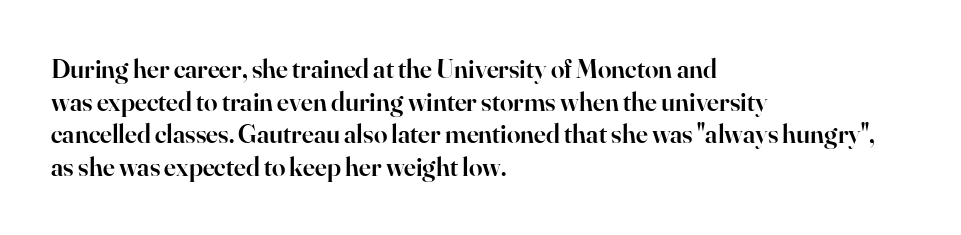
Q: Is the text bold? A: Semi-bold.
Q: Is the text italic (slanted)? A: No, it is upright.
Q: Is the text underlined? A: No.
Q: How is the paragraph aligned? A: Left-aligned.
Q: Is the spacing between letters normal or unusually wide? A: Normal.
